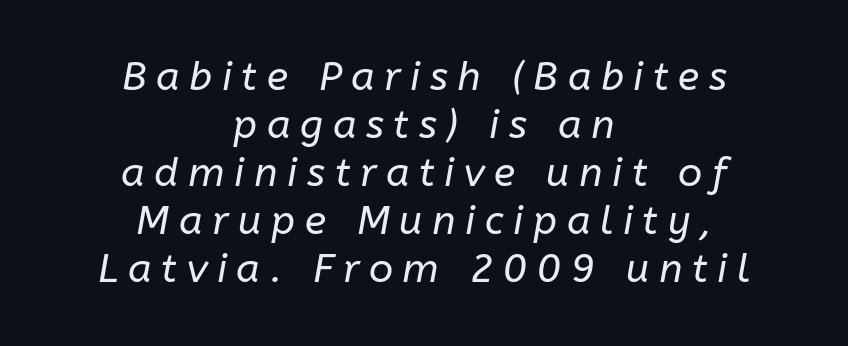
The image shows 40 px regular-weight type, italic (leaning right); set centered, line spacing 1.2x, unusually wide letter spacing (+0.24 em), not underlined; low stroke contrast and a medium x-height.
